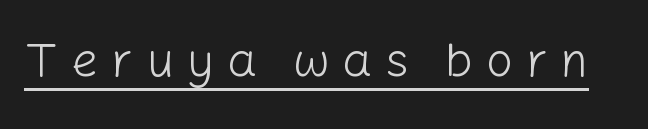
The image shows 48 px light sans-serif type, upright; set unusually wide letter spacing (+0.26 em), underlined; low stroke contrast and a medium x-height.
